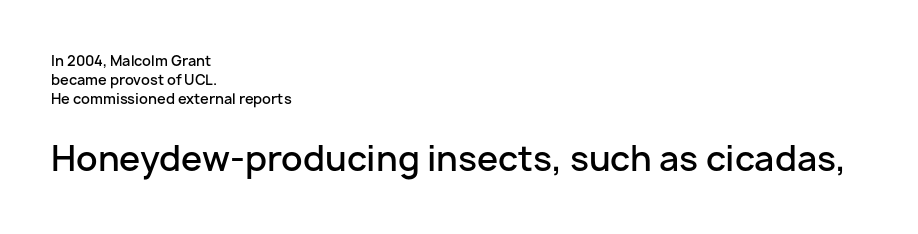
{"serif": "no", "italic": "no", "bold": "semi", "weight": "semibold", "width": "normal", "stroke_contrast": "low", "x_height": "medium", "monospaced": "no", "underline": "no", "align": "left", "line_spacing": "normal", "line_spacing_ratio": 1.34, "letter_spacing": "normal", "letter_spacing_em": 0.0, "larger_block": "second", "size_ratio": 2.43, "glyph_px": 34}
